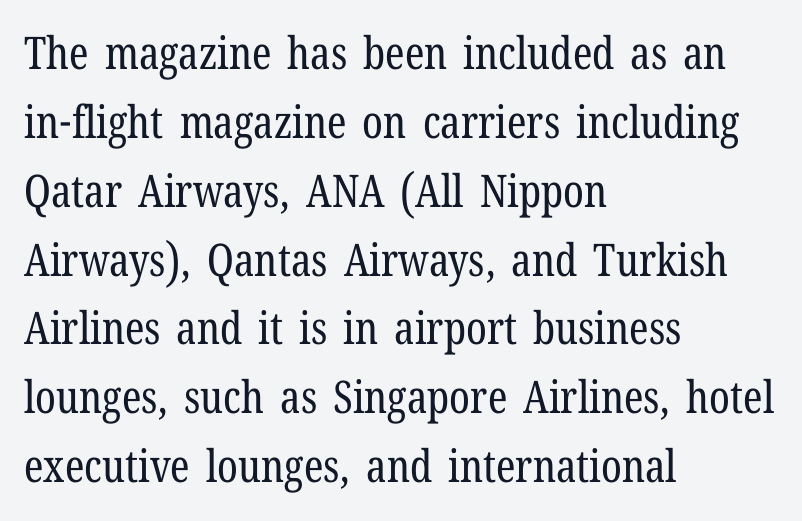
Q: Is the text bold? A: No.
Q: Is the text italic (slanted)? A: No, it is upright.
Q: Is the typeface a serif or a sans-serif typeface? A: Serif.
Q: Is the text underlined? A: No.
Q: How is the paragraph aligned? A: Left-aligned.
Q: Is the spacing between letters normal or unusually wide? A: Normal.
Q: Is the spacing between lines tight, normal or loose? A: Normal.
Q: Width (condensed, normal, or wide)? A: Condensed.
Q: Stroke contrast? A: Low.
Q: x-height? A: Medium.
Q: Monospaced? A: No.
